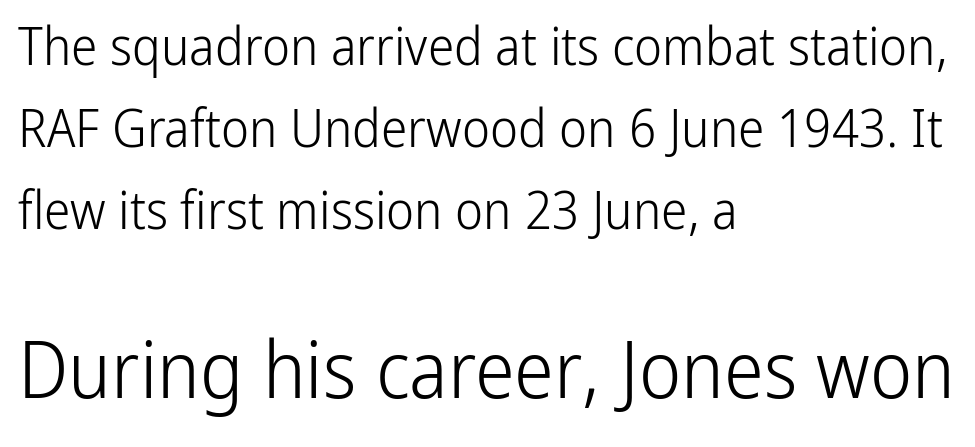
Q: Is the text bold? A: No.
Q: Is the text italic (slanted)? A: No, it is upright.
Q: Is the typeface a serif or a sans-serif typeface? A: Sans-serif.
Q: Is the text underlined? A: No.
Q: How is the paragraph aligned? A: Left-aligned.
Q: Is the spacing between letters normal or unusually wide? A: Normal.
Q: Is the spacing between lines tight, normal or loose? A: Normal.
Q: Which block of text is set in a larger size, the first (top) or the second (bottom)? A: The second (bottom) one.
Q: Width (condensed, normal, or wide)? A: Condensed.
Q: Stroke contrast? A: Low.
Q: x-height? A: Medium.
Q: Monospaced? A: No.
